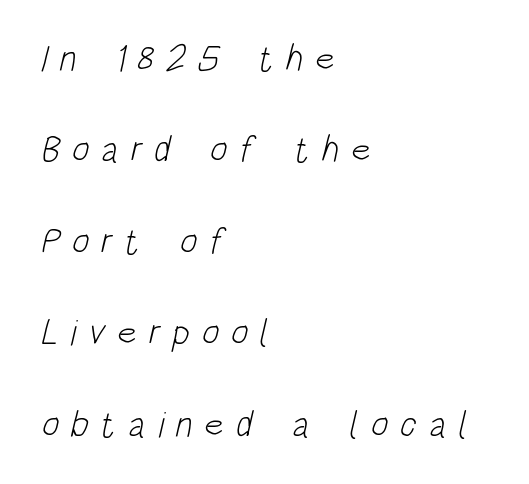
This sample uses expanded letter spacing, leaving extra air between glyphs. The space between consecutive lines is lavish. The strokes carry an ordinary text weight at most. The rendering anchors every line to the left-hand side. Only glyphs here, with clear space below each row.
